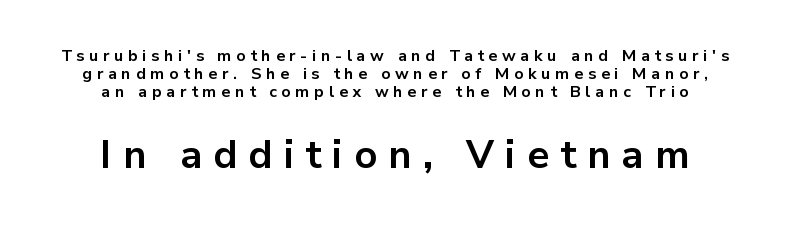
{"serif": "no", "italic": "no", "bold": "yes", "weight": "bold", "width": "normal", "stroke_contrast": "low", "x_height": "medium", "monospaced": "no", "underline": "no", "align": "center", "line_spacing": "tight", "line_spacing_ratio": 1.11, "letter_spacing": "wide", "letter_spacing_em": 0.29, "larger_block": "second", "size_ratio": 2.44, "glyph_px": 39}
